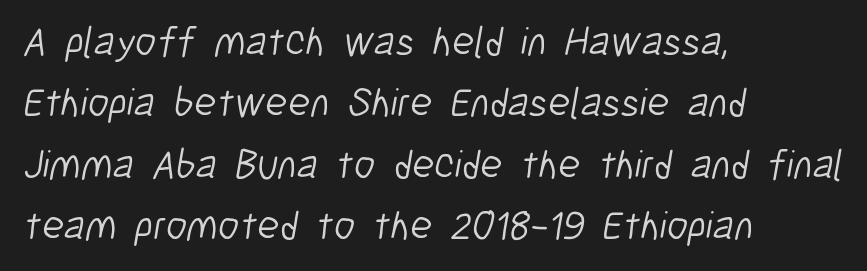
Words appear dense and cohesive because spacing is normal. Line starts are locked; line ends wander. The face used here is a sans, in the tradition of grotesques and geometrics. Spacing verdict: proportional, widths tailored to each character. Stems and bowls with no extra thickness — not bold.
